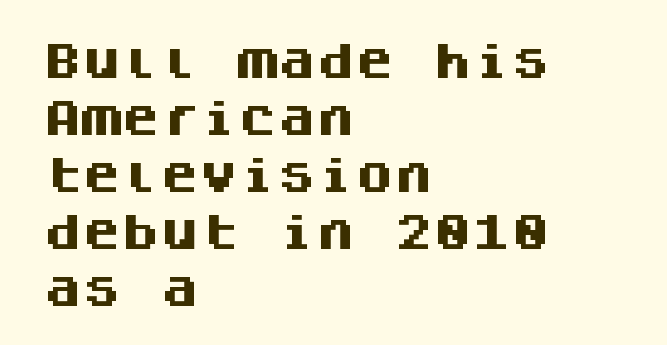
{"serif": "no", "italic": "no", "bold": "yes", "weight": "heavy", "width": "normal", "stroke_contrast": "medium", "x_height": "large", "monospaced": "yes", "underline": "no", "align": "left", "line_spacing": "normal", "line_spacing_ratio": 1.46, "letter_spacing": "normal", "letter_spacing_em": 0.0, "glyph_px": 39}
